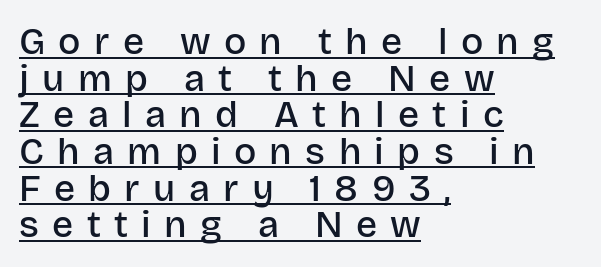
Q: Is the text bold? A: Semi-bold.
Q: Is the text italic (slanted)? A: No, it is upright.
Q: Is the typeface a serif or a sans-serif typeface? A: Sans-serif.
Q: Is the text underlined? A: Yes.
Q: How is the paragraph aligned? A: Left-aligned.
Q: Is the spacing between letters normal or unusually wide? A: Unusually wide.
Q: Is the spacing between lines tight, normal or loose? A: Tight.
Q: Width (condensed, normal, or wide)? A: Normal.
Q: Stroke contrast? A: Low.
Q: x-height? A: Large.
Q: Monospaced? A: No.
